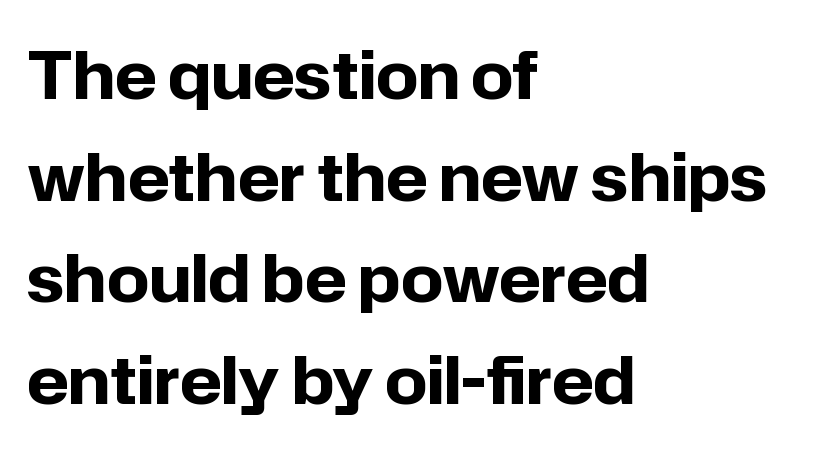
The axis of the letterforms is exactly vertical. These words are printed bold, with thick strokes throughout. Letterform terminals end flat and unadorned throughout the passage. How are the letters spaced? Ordinarily, with no added tracking.
